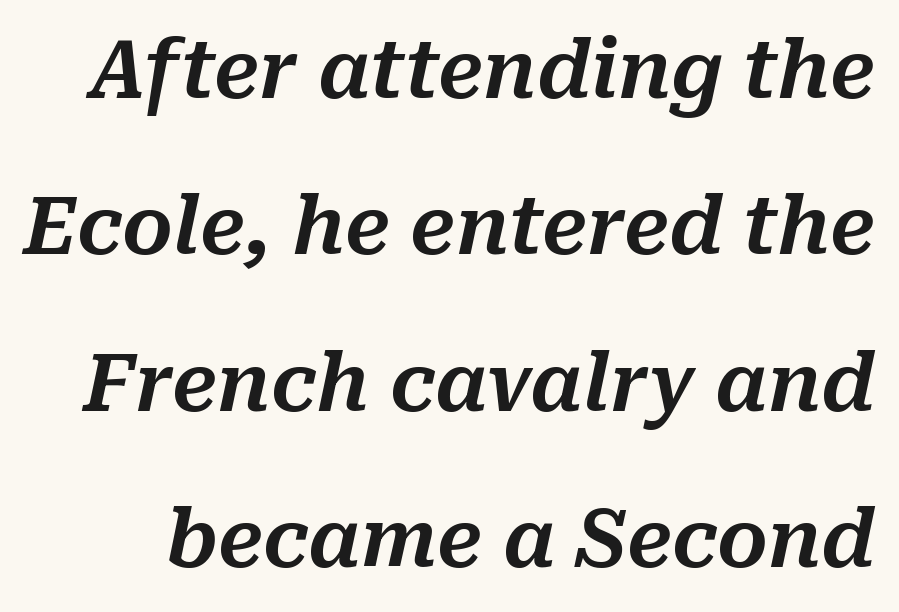
Check the space under the baseline: it is left empty. Characters follow at the spacing the type designer built in. This block would shrink considerably if given ordinary leading; it's expanded now. The font's italic variant was chosen for this text. A typesetter would call this proportional, since set widths differ per character.
